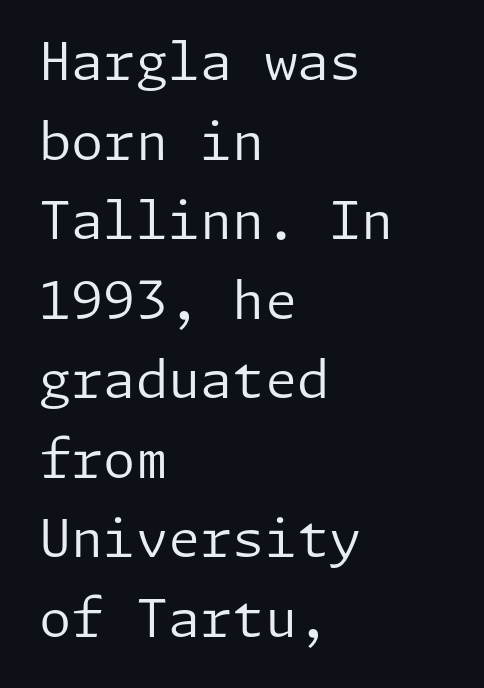
Decoration check: the copy has no underline. The type is set solid horizontally, with unmodified tracking. Ordinary non-slanted type is in use. A typesetter would label this face a sans. Does the copy run flush right? No — it runs flush left.
